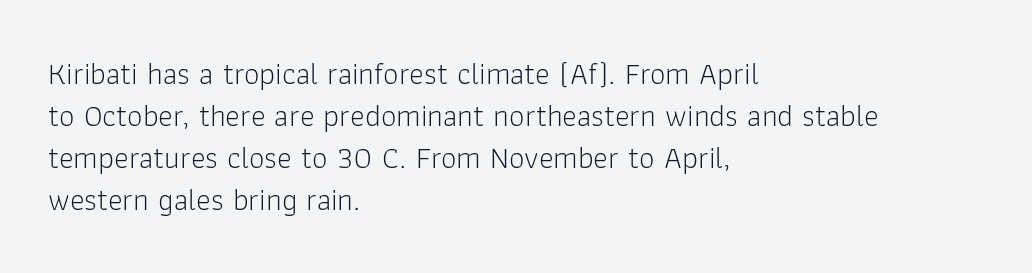
{"serif": "no", "italic": "no", "bold": "no", "weight": "light", "width": "normal", "stroke_contrast": "low", "x_height": "medium", "monospaced": "no", "underline": "no", "align": "left", "line_spacing": "normal", "line_spacing_ratio": 1.36, "letter_spacing": "normal", "letter_spacing_em": 0.0, "glyph_px": 31}
